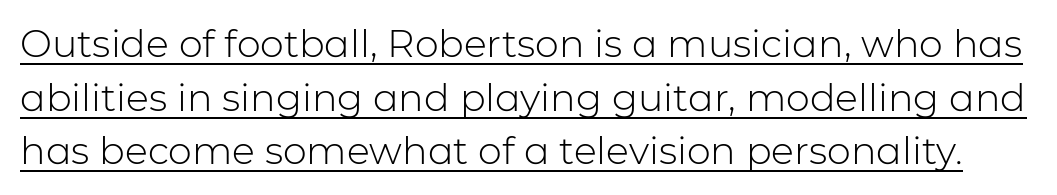
The image shows 38 px light sans-serif type, upright; set normal line spacing (1.41x), normal letter spacing, underlined; low stroke contrast and a medium x-height.
